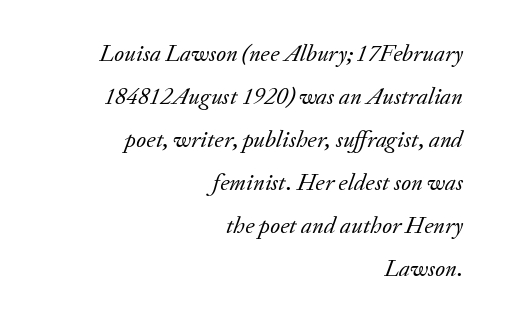
{"italic": "yes", "lean": "right", "slant_degrees": 20, "bold": "no", "underline": "no", "align": "right", "line_spacing_ratio": 1.79, "letter_spacing": "normal", "letter_spacing_em": 0.0, "glyph_px": 24}
